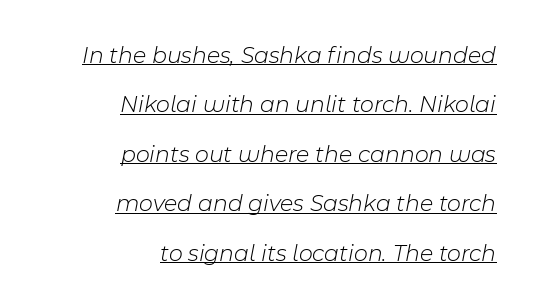
The image shows 24 px text type, italic (leaning right); set right-aligned, loose line spacing (2.06x), normal letter spacing, underlined.
